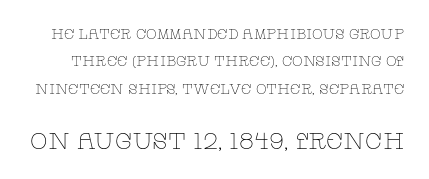
Q: Is the text bold? A: No.
Q: Is the text italic (slanted)? A: No, it is upright.
Q: Is the text underlined? A: No.
Q: Is the spacing between letters normal or unusually wide? A: Normal.
Q: Is the spacing between lines tight, normal or loose? A: Loose.
Q: Which block of text is set in a larger size, the first (top) or the second (bottom)? A: The second (bottom) one.
